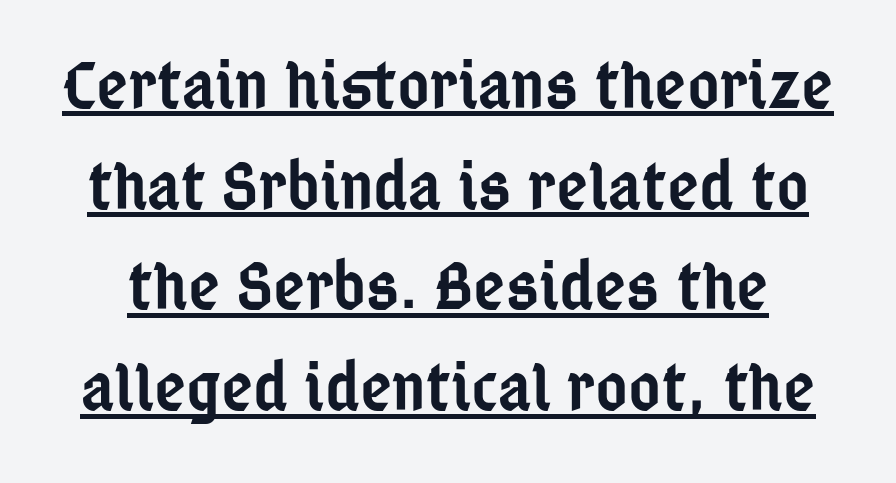
Descenders here cross a horizontal rule under the line. The letters advance in unequal steps, a hallmark of proportional type. Default kerning and tracking; the words read as compact shapes. Are there feet on the stems? There aren't — it's a sans. The letters stand straight up with perfectly vertical stems.
